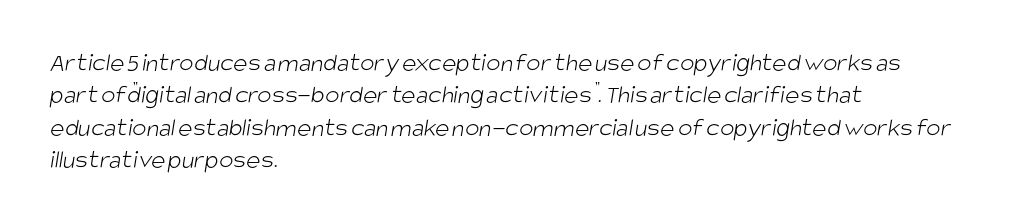
The image shows 27 px text type; set left-aligned, line spacing 1.2x, normal letter spacing, not underlined.
